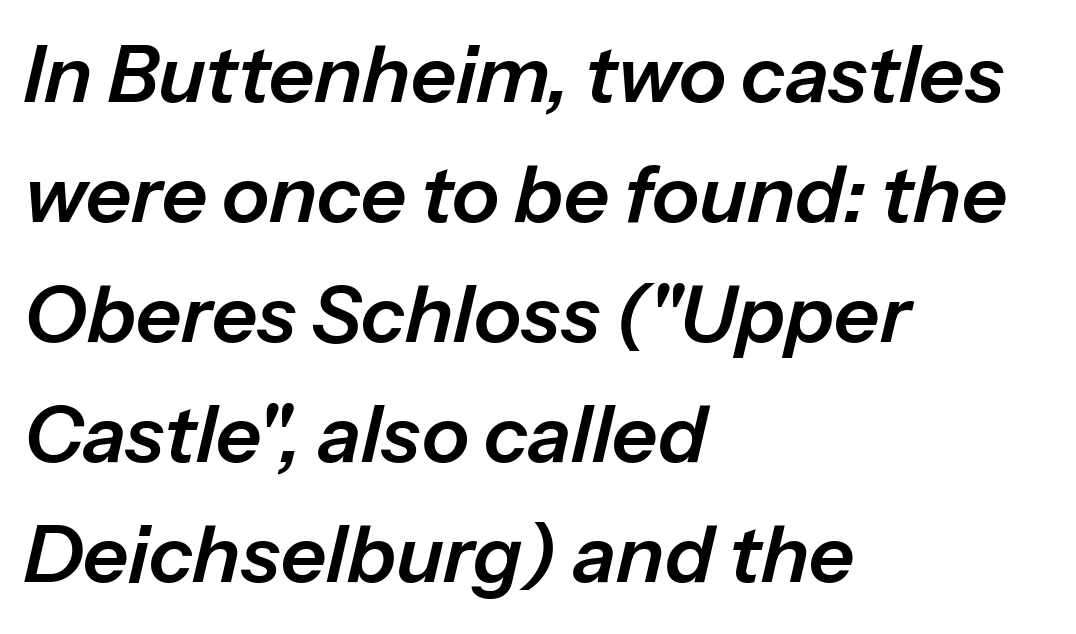
The image shows 79 px text type, italic (leaning right); set left-aligned, normal line spacing (1.52x), normal letter spacing, not underlined; low stroke contrast and a medium x-height.
